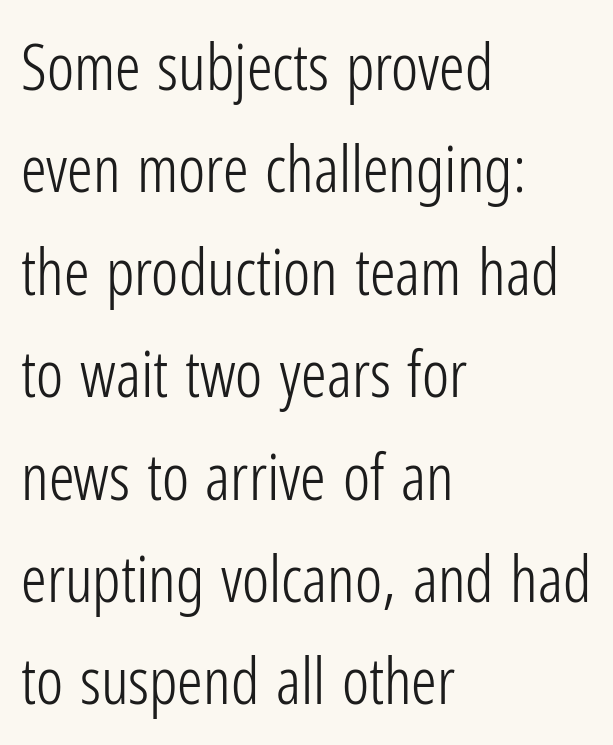
The image shows 64 px light, condensed sans-serif type, upright; set left-aligned, normal line spacing (1.6x), normal letter spacing, not underlined; low stroke contrast and a medium x-height.
